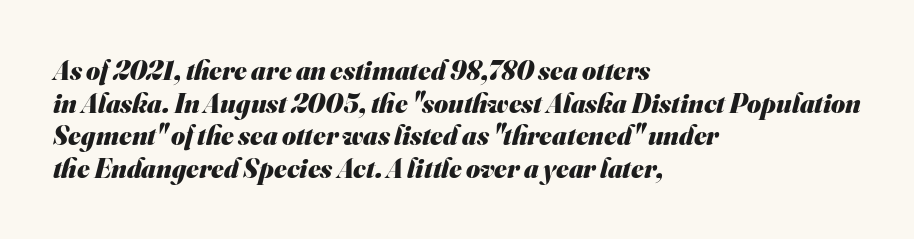
{"bold": "yes", "underline": "no", "align": "left", "line_spacing_ratio": 1.21, "letter_spacing": "normal", "letter_spacing_em": 0.0, "glyph_px": 27}
